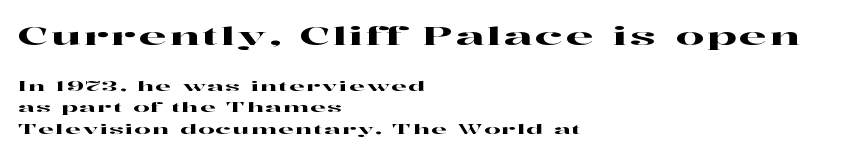
{"italic": "no", "underline": "no", "align": "left", "line_spacing": "normal", "line_spacing_ratio": 1.52, "larger_block": "first", "size_ratio": 1.79, "glyph_px": 25}
